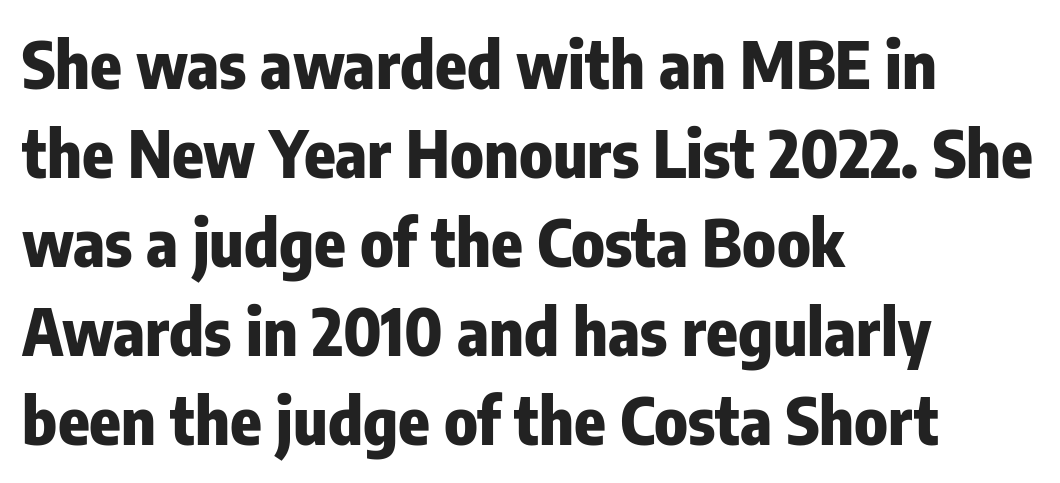
{"serif": "no", "italic": "no", "bold": "yes", "weight": "heavy", "width": "condensed", "stroke_contrast": "low", "x_height": "medium", "monospaced": "no", "underline": "no", "align": "left", "line_spacing": "normal", "line_spacing_ratio": 1.37, "letter_spacing": "normal", "letter_spacing_em": 0.0, "glyph_px": 65}
